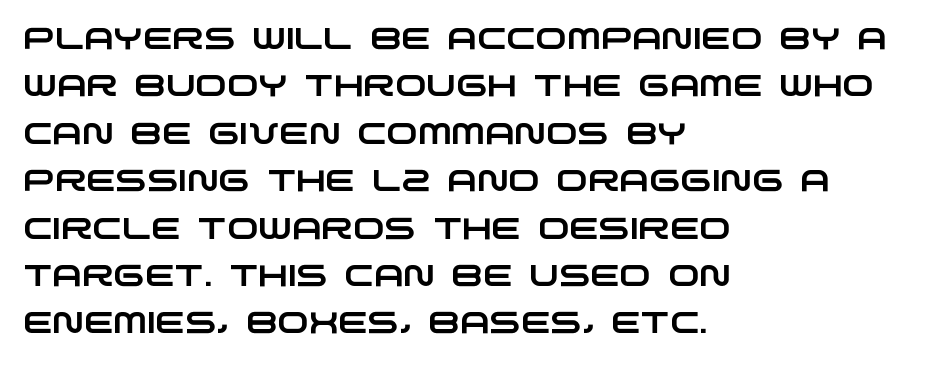
{"serif": "no", "width": "wide", "stroke_contrast": "low", "x_height": "large", "monospaced": "no", "underline": "no", "align": "left", "line_spacing": "normal", "line_spacing_ratio": 1.58, "letter_spacing": "normal", "letter_spacing_em": 0.0, "glyph_px": 30}
